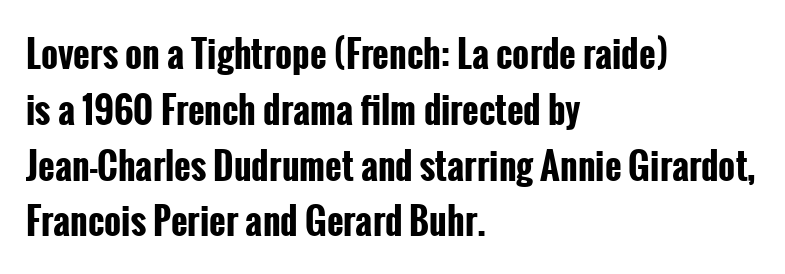
The leading is moderate, giving the passage an even texture. Clear beneath every line of the passage. Do the characters align in a grid? No, the font is proportional. The font's upright variant was chosen for this text. Nothing sits at the stroke ends, so this counts as sans-serif. The passage shown has conventional tracking throughout.
